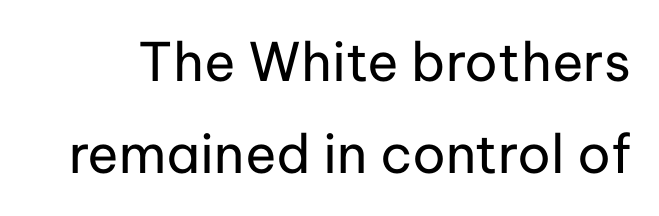
The image shows 53 px regular-weight sans-serif type, upright; set line spacing 1.73x, normal letter spacing, not underlined; low stroke contrast and a medium x-height.
